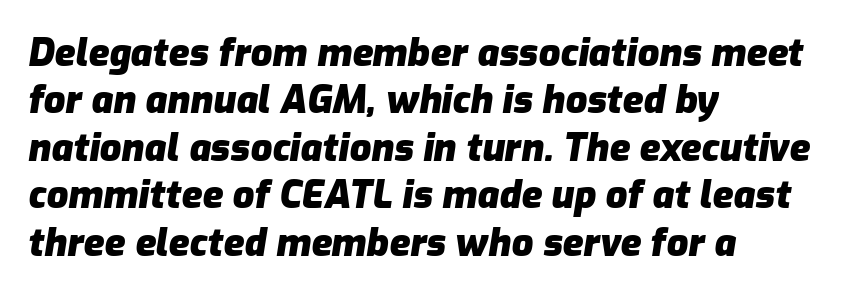
The image shows 38 px heavy type, italic (leaning right); set left-aligned, normal line spacing (1.25x), normal letter spacing, not underlined; low stroke contrast and a medium x-height.
